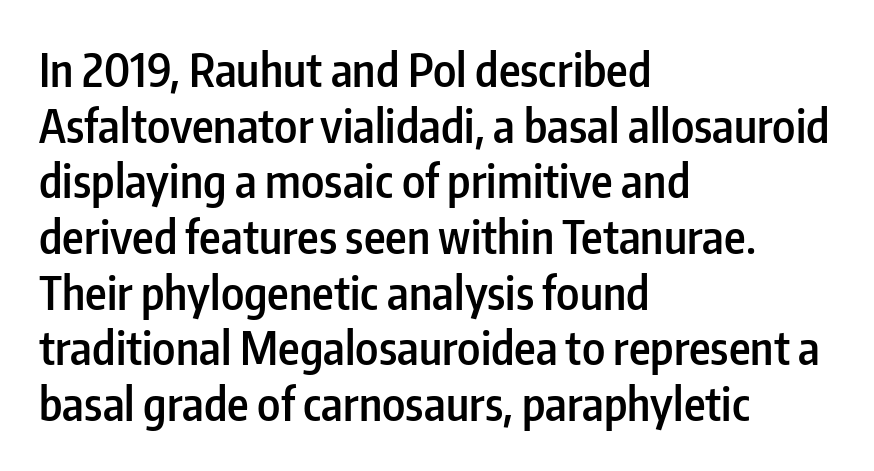
Q: Is the text bold? A: Semi-bold.
Q: Is the text italic (slanted)? A: No, it is upright.
Q: Is the typeface a serif or a sans-serif typeface? A: Sans-serif.
Q: Is the text underlined? A: No.
Q: How is the paragraph aligned? A: Left-aligned.
Q: Is the spacing between letters normal or unusually wide? A: Normal.
Q: Width (condensed, normal, or wide)? A: Condensed.
Q: Stroke contrast? A: Low.
Q: x-height? A: Medium.
Q: Monospaced? A: No.
